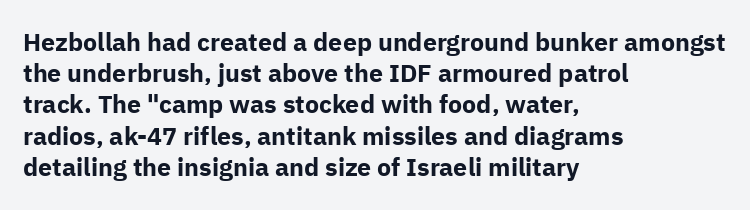
Q: Is the text bold? A: Yes.
Q: Is the text italic (slanted)? A: No, it is upright.
Q: Is the text underlined? A: No.
Q: How is the paragraph aligned? A: Left-aligned.
Q: Is the spacing between letters normal or unusually wide? A: Normal.
Q: Is the spacing between lines tight, normal or loose? A: Normal.
